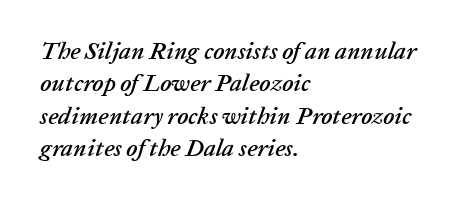
Q: Is the text italic (slanted)? A: Yes, it leans right by about 20 degrees.
Q: Is the text underlined? A: No.
Q: How is the paragraph aligned? A: Left-aligned.
Q: Is the spacing between letters normal or unusually wide? A: Normal.
Q: Is the spacing between lines tight, normal or loose? A: Normal.
